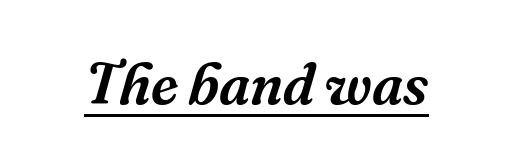
{"serif": "yes", "italic": "yes", "lean": "right", "slant_degrees": 16, "width": "normal", "stroke_contrast": "medium", "x_height": "medium", "monospaced": "no", "underline": "yes", "letter_spacing": "normal", "letter_spacing_em": 0.0, "glyph_px": 58}
